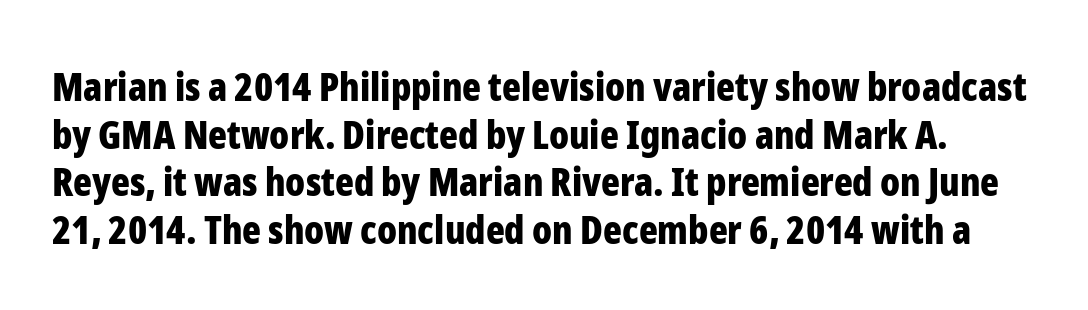
{"serif": "no", "italic": "no", "bold": "yes", "weight": "bold", "width": "condensed", "stroke_contrast": "low", "x_height": "medium", "monospaced": "no", "underline": "no", "line_spacing_ratio": 1.22, "letter_spacing": "normal", "letter_spacing_em": 0.0, "glyph_px": 39}
